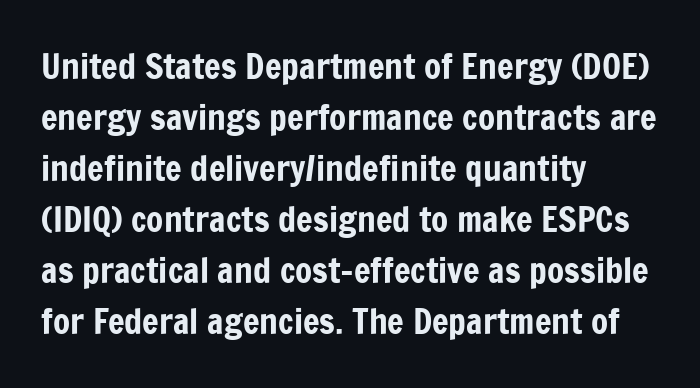
Q: Is the text italic (slanted)? A: No, it is upright.
Q: Is the typeface a serif or a sans-serif typeface? A: Sans-serif.
Q: Is the text underlined? A: No.
Q: How is the paragraph aligned? A: Left-aligned.
Q: Is the spacing between letters normal or unusually wide? A: Normal.
Q: Is the spacing between lines tight, normal or loose? A: Normal.
Q: Width (condensed, normal, or wide)? A: Condensed.
Q: Stroke contrast? A: Low.
Q: x-height? A: Medium.
Q: Monospaced? A: No.
